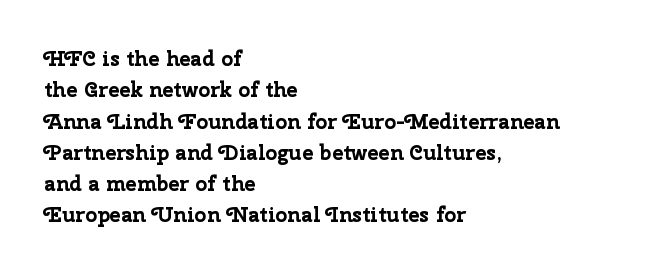
The image shows 21 px bold type, upright; set left-aligned, normal line spacing (1.49x), normal letter spacing, not underlined.
